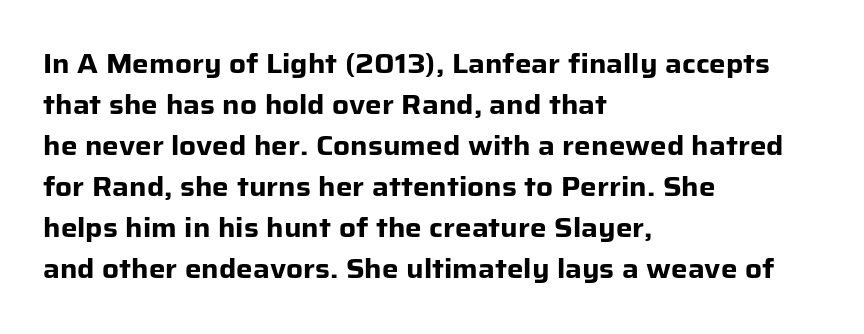
Q: Is the text bold? A: Yes.
Q: Is the text italic (slanted)? A: No, it is upright.
Q: Is the text underlined? A: No.
Q: How is the paragraph aligned? A: Left-aligned.
Q: Is the spacing between letters normal or unusually wide? A: Normal.
Q: Is the spacing between lines tight, normal or loose? A: Normal.
